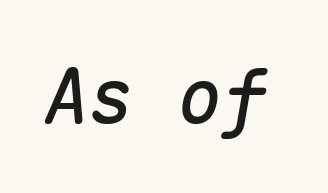
Q: Is the text italic (slanted)? A: Yes, it leans right by about 10 degrees.
Q: Is the text underlined? A: No.
Q: Is the spacing between letters normal or unusually wide? A: Normal.
Q: Width (condensed, normal, or wide)? A: Normal.
Q: Stroke contrast? A: Medium.
Q: x-height? A: Medium.
Q: Monospaced? A: Yes.
